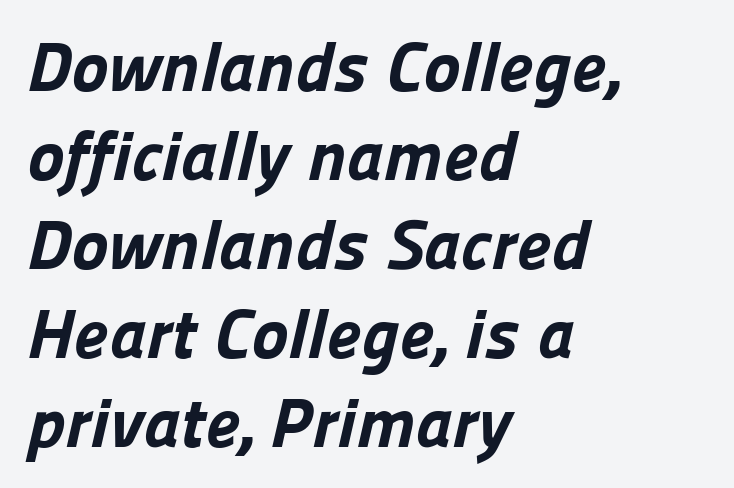
Q: Is the text bold? A: Yes.
Q: Is the typeface a serif or a sans-serif typeface? A: Sans-serif.
Q: Is the text underlined? A: No.
Q: How is the paragraph aligned? A: Left-aligned.
Q: Is the spacing between letters normal or unusually wide? A: Normal.
Q: Is the spacing between lines tight, normal or loose? A: Normal.
Q: Width (condensed, normal, or wide)? A: Normal.
Q: Stroke contrast? A: Low.
Q: x-height? A: Medium.
Q: Monospaced? A: No.
